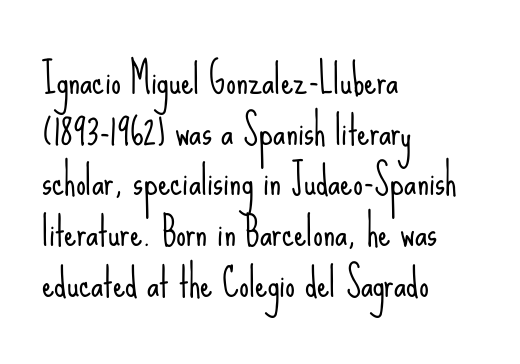
{"serif": "no", "italic": "no", "bold": "no", "weight": "light", "width": "condensed", "stroke_contrast": "low", "x_height": "small", "monospaced": "no", "underline": "no", "align": "left", "line_spacing": "normal", "line_spacing_ratio": 1.3, "letter_spacing": "normal", "letter_spacing_em": 0.0, "glyph_px": 39}
